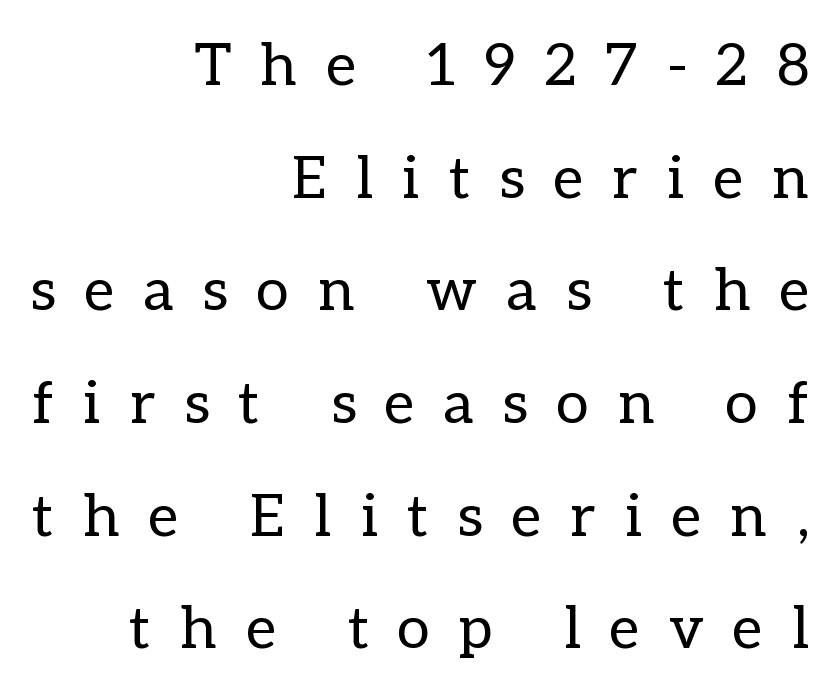
Q: Is the text bold? A: No.
Q: Is the text italic (slanted)? A: No, it is upright.
Q: Is the text underlined? A: No.
Q: How is the paragraph aligned? A: Right-aligned.
Q: Is the spacing between letters normal or unusually wide? A: Unusually wide.
Q: Is the spacing between lines tight, normal or loose? A: Loose.
Q: Width (condensed, normal, or wide)? A: Normal.
Q: Stroke contrast? A: Low.
Q: x-height? A: Medium.
Q: Monospaced? A: No.
